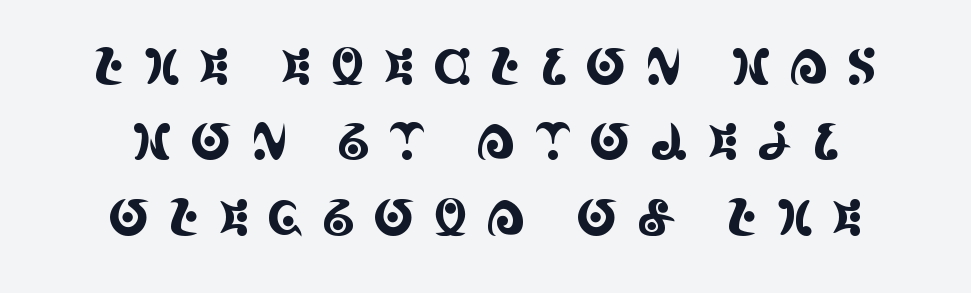
Q: Is the text italic (slanted)? A: No, it is upright.
Q: Is the typeface a serif or a sans-serif typeface? A: Serif.
Q: Is the text underlined? A: No.
Q: Is the spacing between letters normal or unusually wide? A: Unusually wide.
Q: Is the spacing between lines tight, normal or loose? A: Normal.
Q: Width (condensed, normal, or wide)? A: Condensed.
Q: x-height? A: Large.
Q: Monospaced? A: No.
